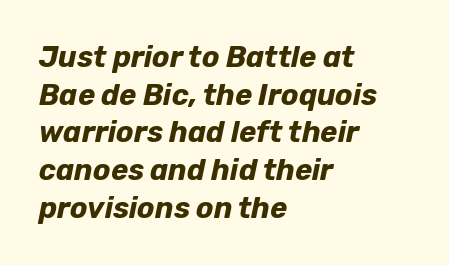
{"italic": "yes", "lean": "right", "slant_degrees": 12, "bold": "yes", "weight": "bold", "width": "normal", "stroke_contrast": "low", "x_height": "medium", "monospaced": "no", "underline": "no", "align": "left", "line_spacing": "normal", "line_spacing_ratio": 1.3, "letter_spacing": "normal", "letter_spacing_em": 0.0, "glyph_px": 29}
